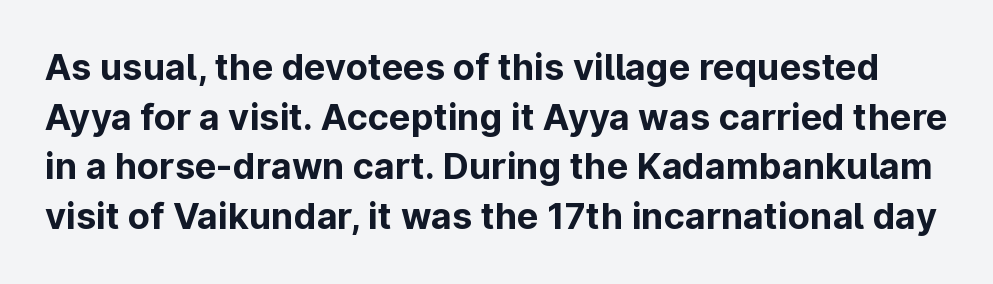
Is this a sans? Yes — the strokes have no serifs. Check the space under the baseline: it is left empty. Characters follow at the spacing the type designer built in. Typographic density is high because the face is bold. Varying glyph widths throughout — classic text-font behaviour.
